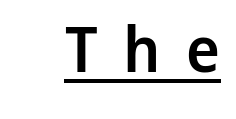
Q: Is the text bold? A: Semi-bold.
Q: Is the text italic (slanted)? A: No, it is upright.
Q: Is the typeface a serif or a sans-serif typeface? A: Sans-serif.
Q: Is the text underlined? A: Yes.
Q: Is the spacing between letters normal or unusually wide? A: Unusually wide.
Q: Width (condensed, normal, or wide)? A: Normal.
Q: Stroke contrast? A: Low.
Q: x-height? A: Medium.
Q: Monospaced? A: No.
